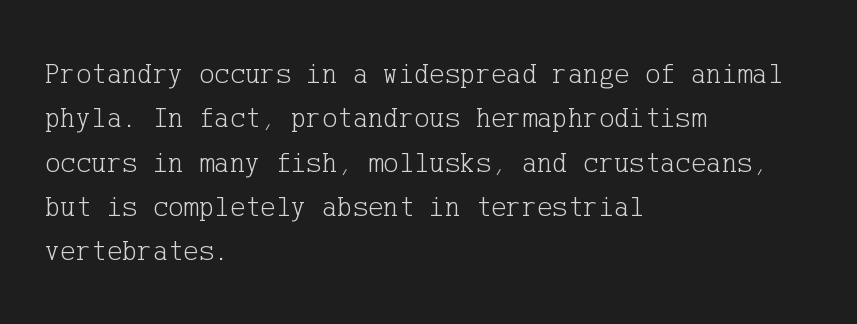
The image shows 29 px light serif type, upright; set left-aligned, normal line spacing (1.53x), normal letter spacing, not underlined; low stroke contrast and a medium x-height.
